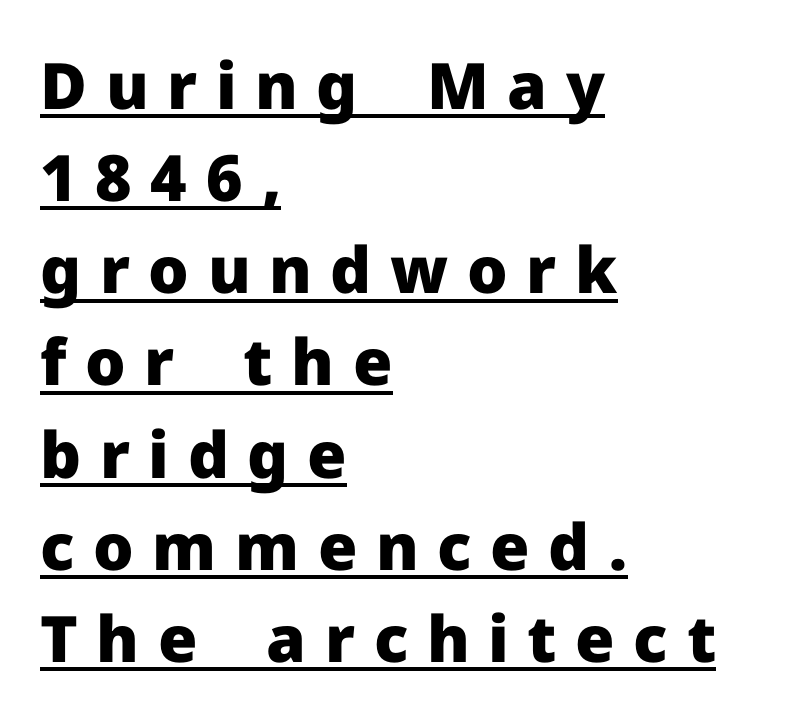
{"serif": "no", "italic": "no", "bold": "yes", "weight": "heavy", "width": "normal", "stroke_contrast": "low", "x_height": "medium", "monospaced": "no", "underline": "yes", "align": "left", "line_spacing": "normal", "line_spacing_ratio": 1.44, "letter_spacing": "wide", "letter_spacing_em": 0.29, "glyph_px": 64}
